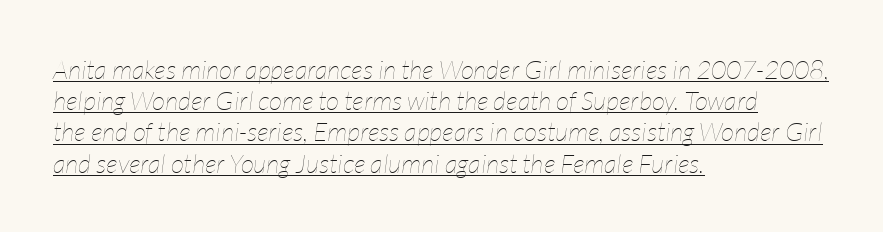
Q: Is the text bold? A: No.
Q: Is the text italic (slanted)? A: Yes, it leans right by about 7 degrees.
Q: Is the text underlined? A: Yes.
Q: How is the paragraph aligned? A: Left-aligned.
Q: Is the spacing between letters normal or unusually wide? A: Normal.
